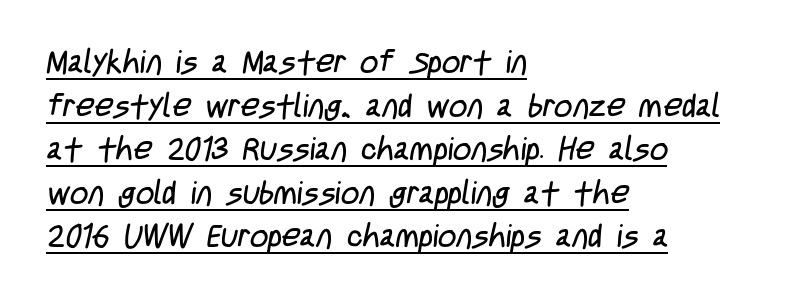
These lines sit exactly where default settings would place them. You can tell from the bare stems that sans-serif type was used. All the whitespace from short lines collects on the right. The face looks like a standard text weight, possibly lighter. A typesetter would call this proportional, since set widths differ per character.
